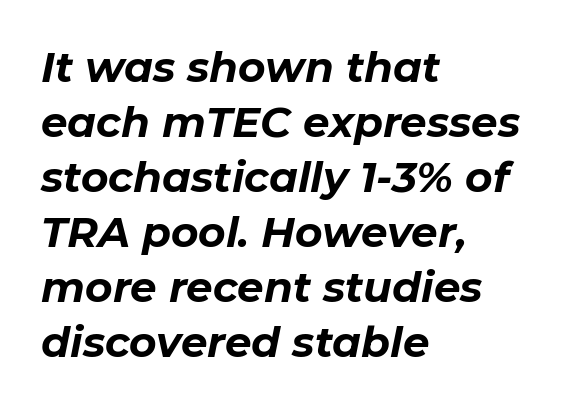
Q: Is the text bold? A: Yes.
Q: Is the text italic (slanted)? A: Yes, it leans right by about 11 degrees.
Q: Is the text underlined? A: No.
Q: How is the paragraph aligned? A: Left-aligned.
Q: Is the spacing between letters normal or unusually wide? A: Normal.
Q: Is the spacing between lines tight, normal or loose? A: Normal.
Q: Width (condensed, normal, or wide)? A: Normal.
Q: Stroke contrast? A: Low.
Q: x-height? A: Medium.
Q: Monospaced? A: No.
